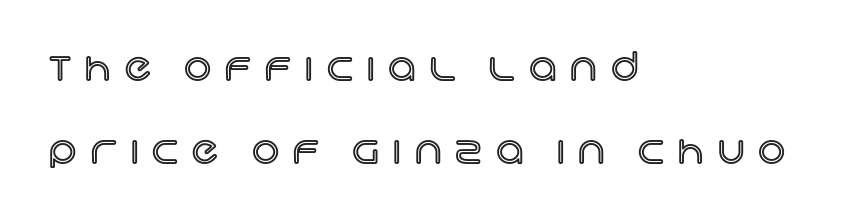
The image shows 38 px text type, upright; set left-aligned, loose line spacing (2.18x), unusually wide letter spacing (+0.37 em), not underlined; a large x-height.
